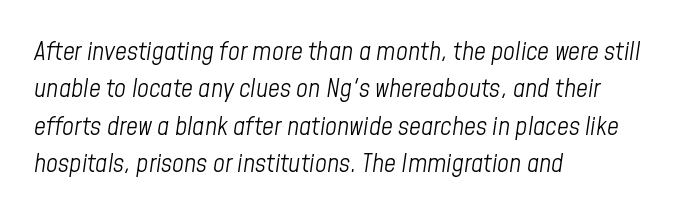
Leading matches the norm, producing a regular column. Every row of glyphs begins at an identical x-position on the left. If you drew a line through each stem, it would be angled. The font sits on the lighter half of the weight spectrum, regular included. A typesetter would call this zero additional tracking. Plain, unruled lines of type.
